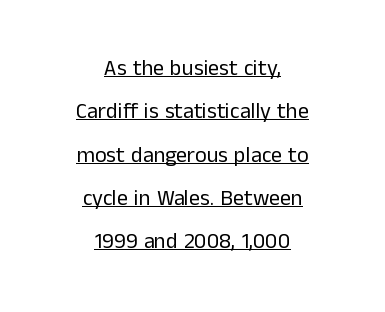
The image shows 22 px text type, upright; set centered, loose line spacing (1.97x), normal letter spacing, underlined.
